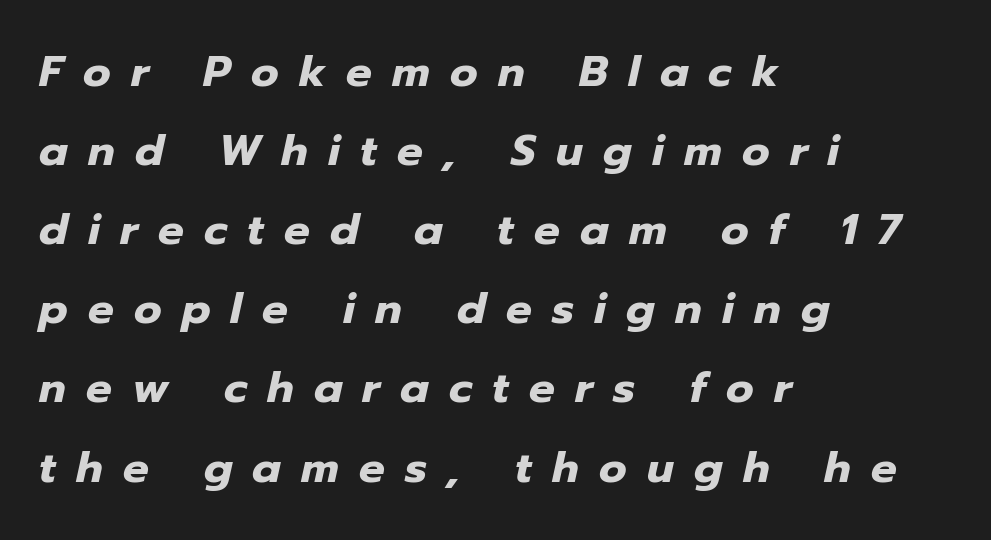
Alignment: flush left. Set as a true bold cut, around the 700 mark. Substantial extra tracking has been applied to these lines. The passage shown leans; its letterforms are oblique. This rendering features lettering with no underline. Varying glyph widths throughout — classic text-font behaviour.
